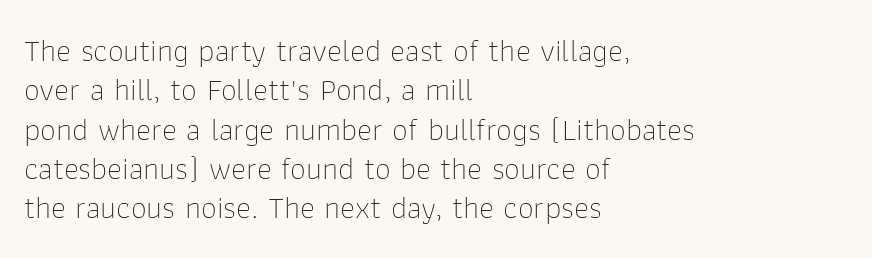
{"serif": "no", "italic": "no", "bold": "no", "weight": "thin", "width": "normal", "stroke_contrast": "low", "x_height": "medium", "monospaced": "no", "underline": "no", "align": "left", "line_spacing_ratio": 1.23, "letter_spacing": "normal", "letter_spacing_em": 0.0, "glyph_px": 32}
